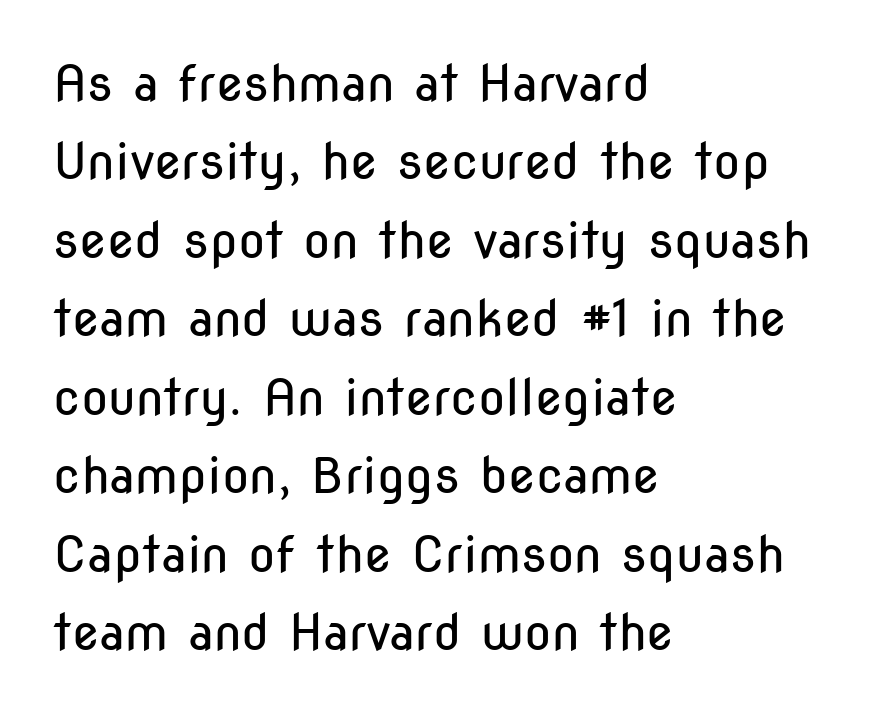
Check the space under the baseline: it is left empty. Is there any slant? The stems are plumb. Proportional: the letters do not fall into vertical columns. Caption: face not bold, strokes unweighted. Look at the tracking — it's just the regular setting, nothing added. Each letter's strokes conclude bluntly, with no projecting serifs.
